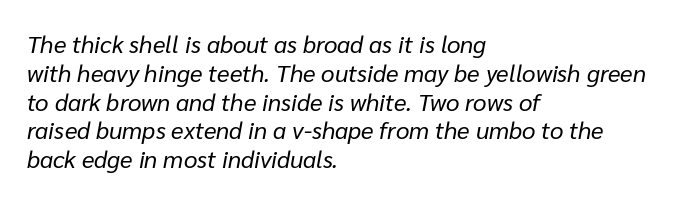
The image shows 24 px text type, italic (leaning right); set left-aligned, line spacing 1.2x, normal letter spacing, not underlined.
